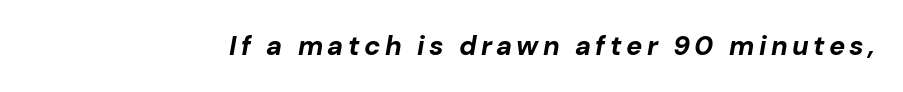
Does the weight exceed regular? Yes, all the way to bold. The glyphs are unaccompanied by any horizontal stroke below them. Does the lettering tilt? It does — this is italic.
